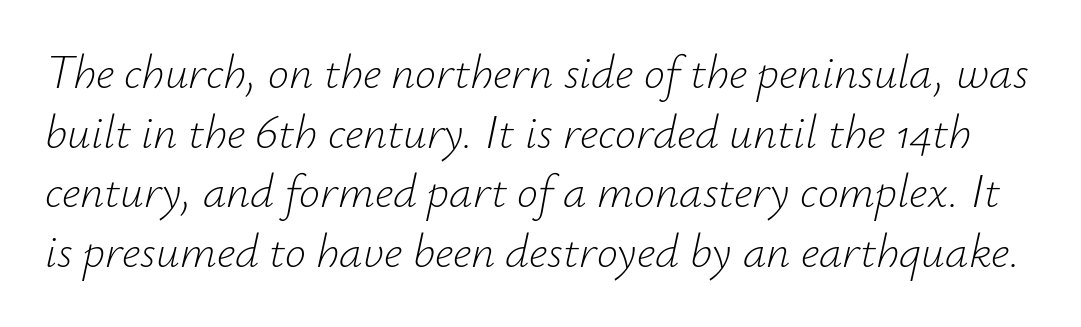
{"italic": "yes", "lean": "right", "slant_degrees": 12, "bold": "no", "weight": "light", "width": "normal", "stroke_contrast": "low", "x_height": "small", "monospaced": "no", "underline": "no", "line_spacing": "normal", "line_spacing_ratio": 1.27, "letter_spacing": "normal", "letter_spacing_em": 0.0, "glyph_px": 47}
